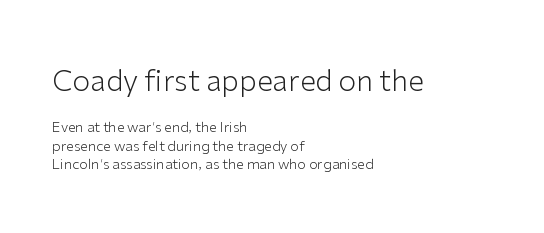
Q: Is the text bold? A: No.
Q: Is the text italic (slanted)? A: No, it is upright.
Q: Is the typeface a serif or a sans-serif typeface? A: Sans-serif.
Q: Is the text underlined? A: No.
Q: How is the paragraph aligned? A: Left-aligned.
Q: Is the spacing between letters normal or unusually wide? A: Normal.
Q: Is the spacing between lines tight, normal or loose? A: Normal.
Q: Which block of text is set in a larger size, the first (top) or the second (bottom)? A: The first (top) one.
Q: Width (condensed, normal, or wide)? A: Normal.
Q: Stroke contrast? A: Low.
Q: x-height? A: Medium.
Q: Monospaced? A: No.
